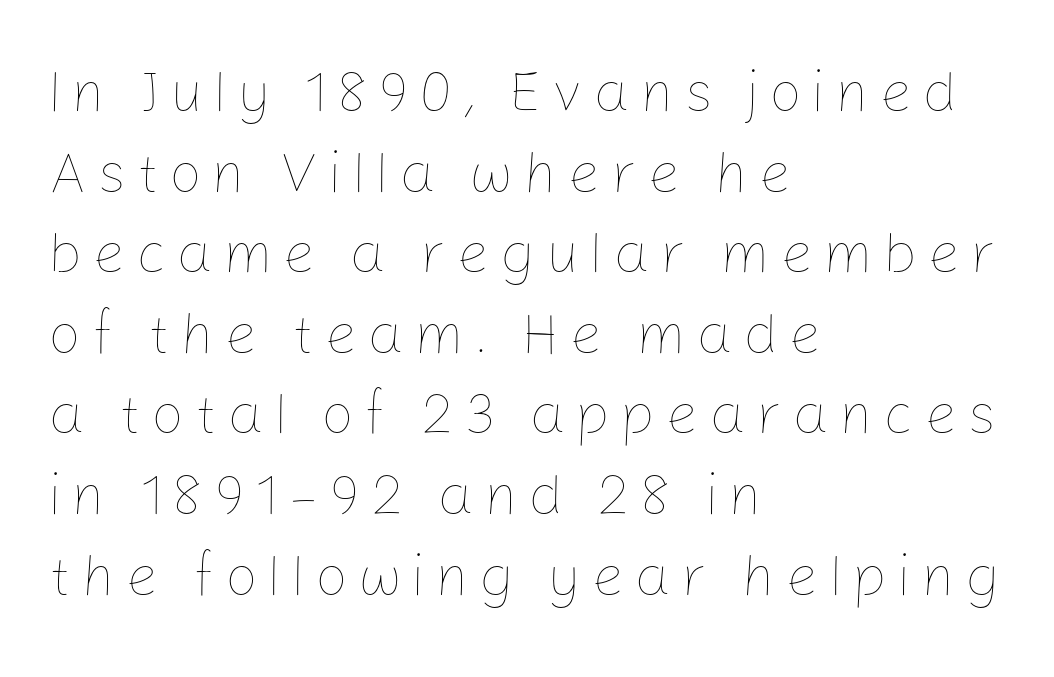
The image shows 58 px thin type, upright; set left-aligned, normal line spacing (1.39x), not underlined; low stroke contrast and a medium x-height.
